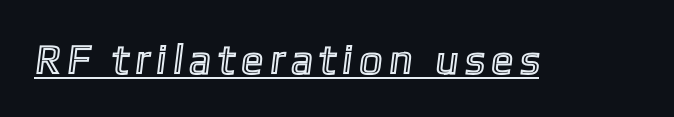
The image shows 41 px text type; set underlined; a medium x-height.
